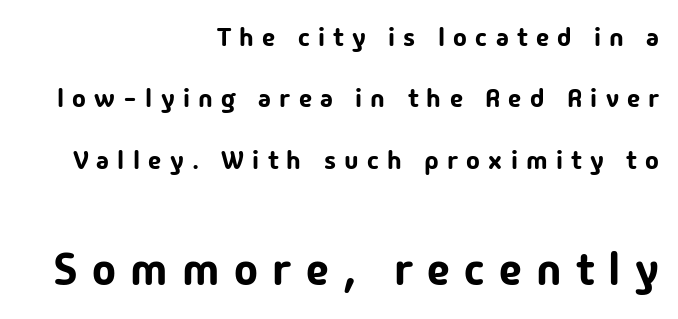
The image shows 45 px sans-serif type, upright; set right-aligned, loose line spacing (2.36x), unusually wide letter spacing (+0.32 em), not underlined; the second (bottom) block is 1.73x larger; low stroke contrast and a medium x-height.
